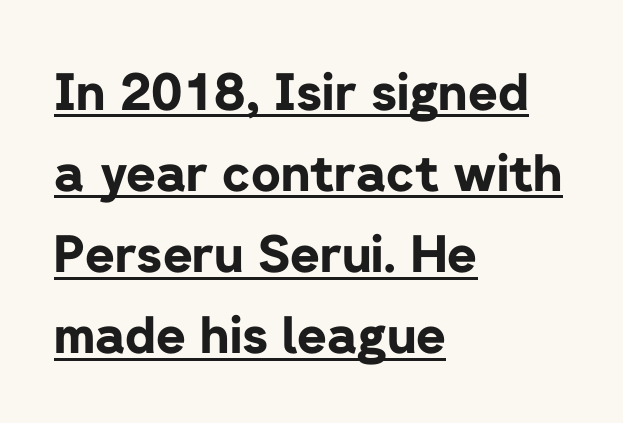
The image shows 51 px bold sans-serif type, upright; set left-aligned, normal line spacing (1.59x), normal letter spacing, underlined; low stroke contrast and a medium x-height.
